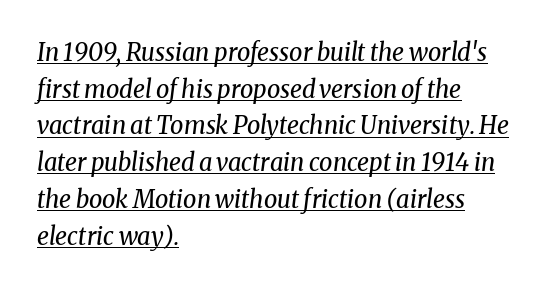
Q: Is the text bold? A: No.
Q: Is the text italic (slanted)? A: Yes, it leans right by about 8 degrees.
Q: Is the text underlined? A: Yes.
Q: How is the paragraph aligned? A: Left-aligned.
Q: Is the spacing between letters normal or unusually wide? A: Normal.
Q: Is the spacing between lines tight, normal or loose? A: Normal.
